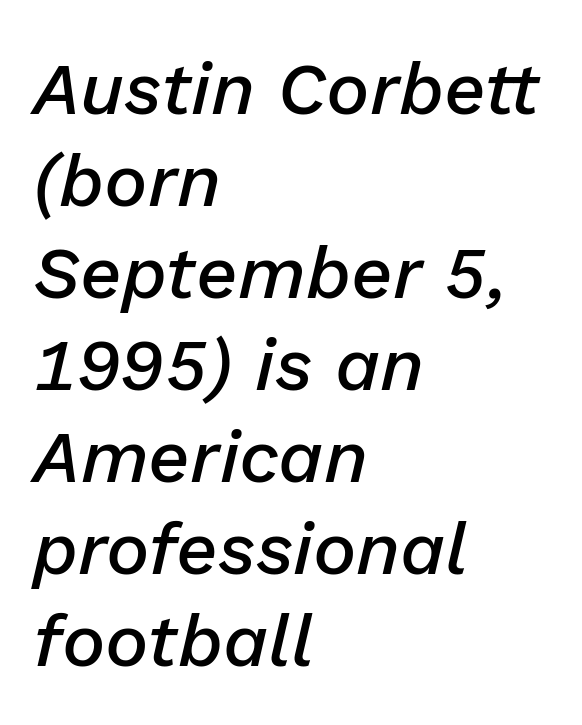
The image shows 73 px semibold type, italic (leaning right); set left-aligned, normal line spacing (1.26x), normal letter spacing, not underlined; low stroke contrast and a medium x-height.
